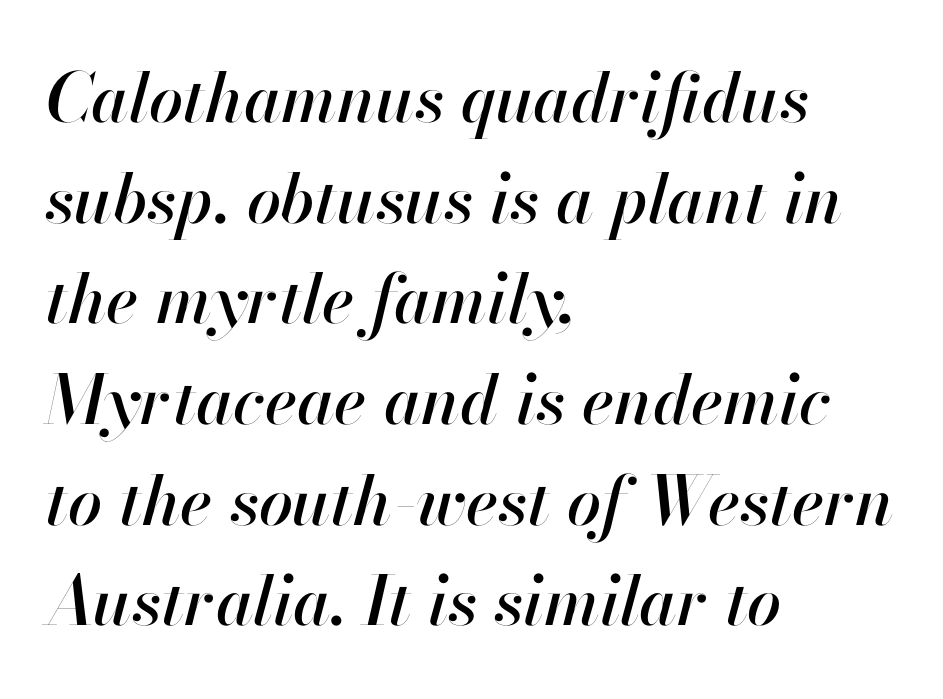
These lines sit exactly where default settings would place them. A typesetter would call this zero additional tracking. The glyphs look as if they've been sheared to an angle. If you drew a ruler down the left edge, every line would touch it. Descender tails drop into unmarked territory.
